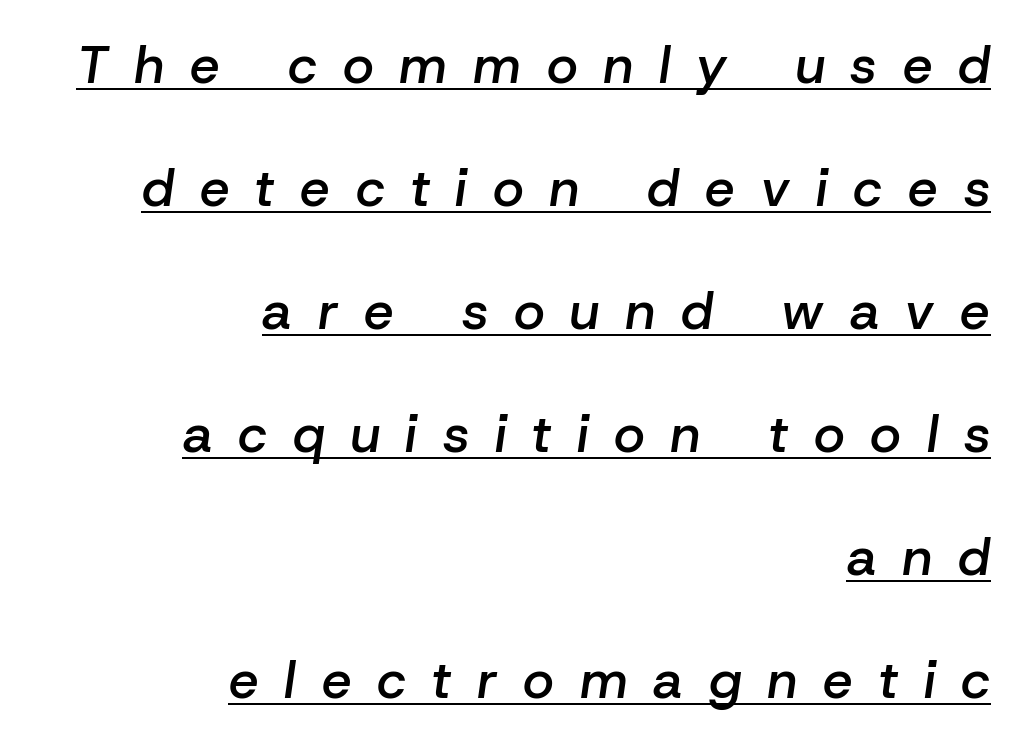
You can tell it's italic because the verticals aren't actually vertical. Loosely led — the rows are spread out. The paragraph shown leans on its right margin. These words are printed semibold, heavier than regular yet not bold. This sample has the flowing, uneven cadence of proportional lettering.
